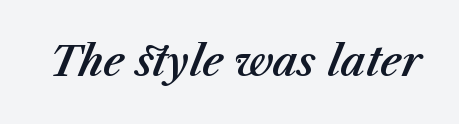
The letters are slanted; this is an italic face. The area under the type is left untouched. No extra tracking has been applied to these lines. Here the designer chose a conventional face with non-uniform glyph widths.
